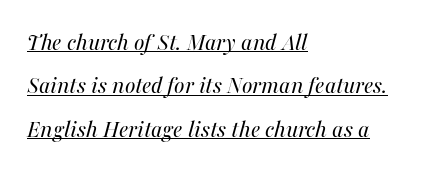
The face used here is rendered with its standard letterfit. The font's italic variant was chosen for this text. Visually the block forms a straight wall on the left and a jagged coastline on the right. The font is comparable to plain body text, perhaps lighter. Looks like someone drew a line under every word here.
